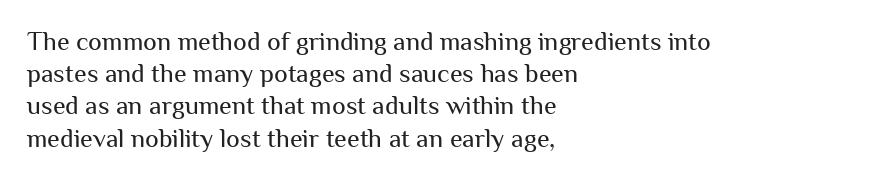
{"italic": "no", "bold": "no", "underline": "no", "align": "left", "line_spacing_ratio": 1.24, "letter_spacing": "normal", "letter_spacing_em": 0.0, "glyph_px": 26}
